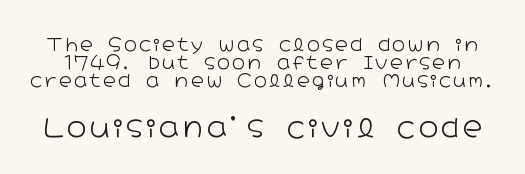
The image shows 27 px text type, upright; set tight line spacing (0.99x), not underlined; the second (bottom) block is 1.5x larger.
